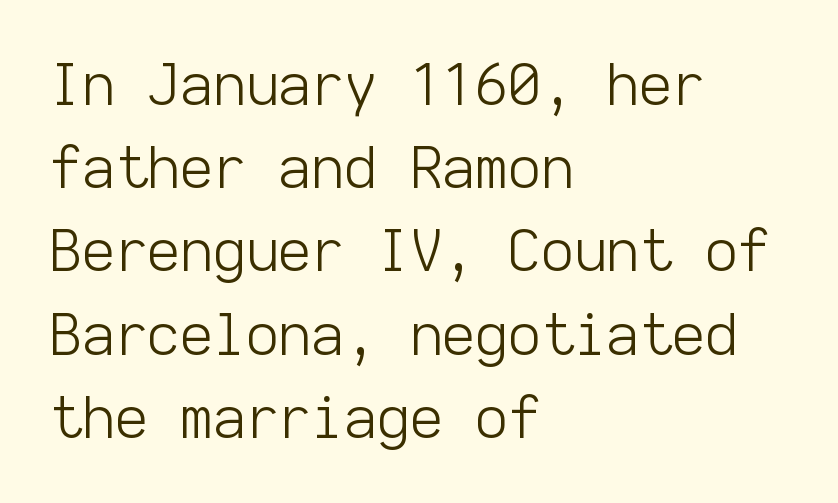
Is this a heavy cut? Hardly; it is regular or lighter. Inter-character spacing is left at the font's built-in metrics. These lines are rendered in a fixed-pitch font. A typesetter would mark this as roman, not italic. The strip under each line holds only bare page.
